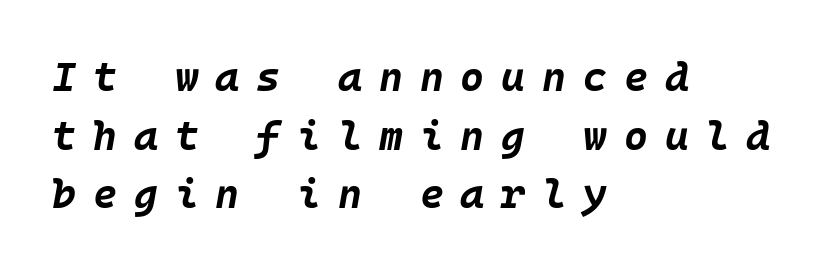
The image shows 41 px bold type, italic (leaning right); set left-aligned, normal line spacing (1.43x), unusually wide letter spacing (+0.41 em), not underlined; low stroke contrast and a large x-height.
